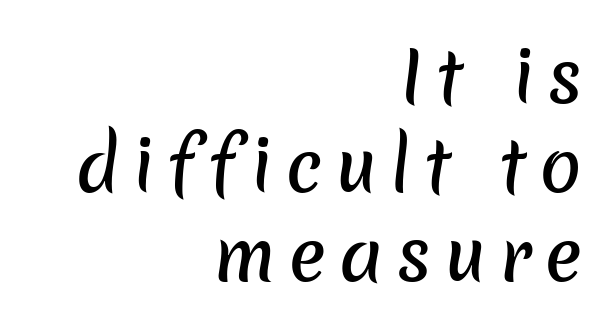
{"serif": "no", "width": "normal", "stroke_contrast": "low", "x_height": "medium", "monospaced": "no", "underline": "no", "align": "right", "line_spacing": "normal", "line_spacing_ratio": 1.27, "glyph_px": 70}
